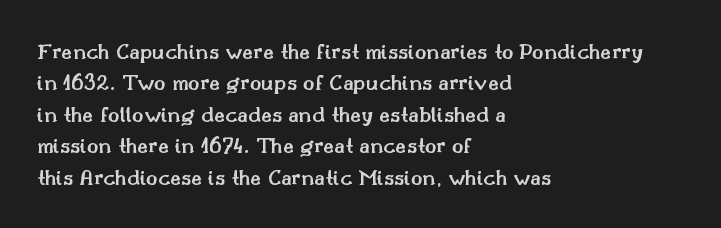
Q: Is the text bold? A: Semi-bold.
Q: Is the text italic (slanted)? A: No, it is upright.
Q: Is the text underlined? A: No.
Q: How is the paragraph aligned? A: Left-aligned.
Q: Is the spacing between letters normal or unusually wide? A: Normal.
Q: Is the spacing between lines tight, normal or loose? A: Normal.
